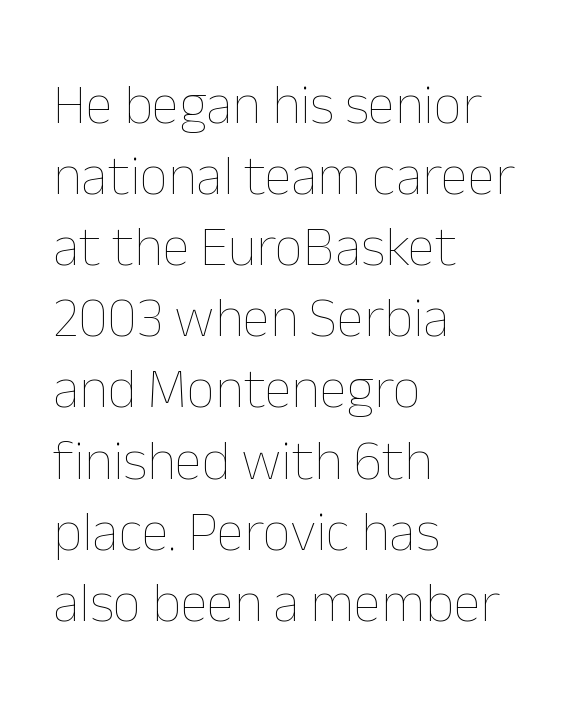
Varying glyph widths throughout — classic text-font behaviour. Nothing heavy about these letters — not bold at all. Letters rest on an invisible, unmarked baseline. The type sits square on the baseline with zero lean. Line starts are locked; line ends wander.
